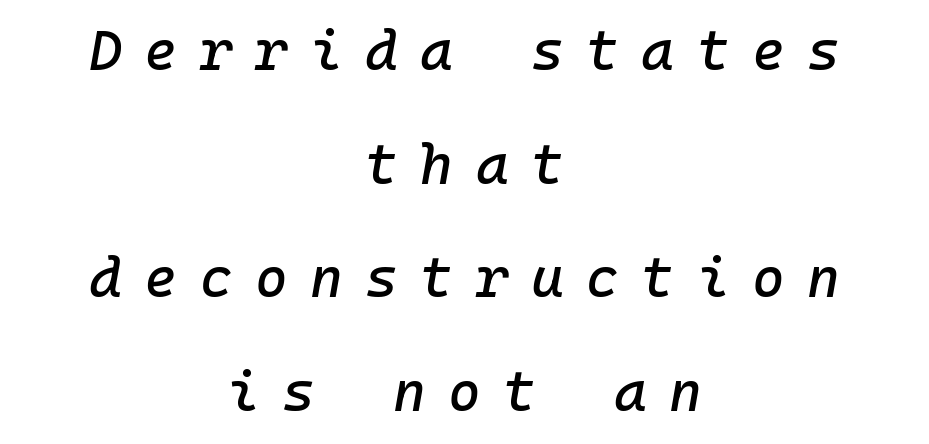
Q: Is the text italic (slanted)? A: Yes, it leans right by about 10 degrees.
Q: Is the text underlined? A: No.
Q: How is the paragraph aligned? A: Centered.
Q: Is the spacing between letters normal or unusually wide? A: Unusually wide.
Q: Is the spacing between lines tight, normal or loose? A: Loose.
Q: Width (condensed, normal, or wide)? A: Normal.
Q: Stroke contrast? A: Low.
Q: x-height? A: Medium.
